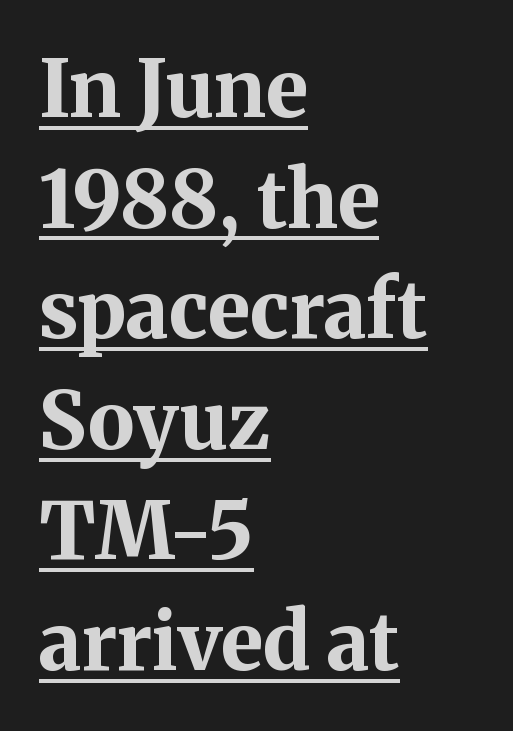
These lines are rendered in a variable-pitch font. Stroke thickness is high; the sample reads as a true bold. Each line starts at the same left margin while the right side varies. The space between consecutive lines is moderate. Here the glyphs are tracked normally, forming tight word shapes.
